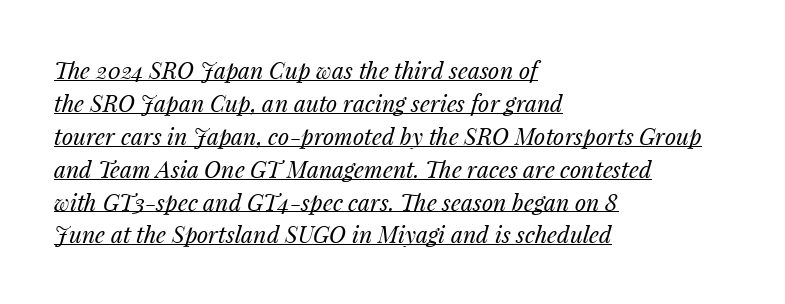
Decoration check: the copy is underlined. Rows of type keep a routine distance in the vertical direction. Stems and bowls with no extra thickness — not bold. An italicized treatment has been applied to the whole sample. Between one letter and the next there's only the usual sliver of space. The rag falls on the right side of this text block.
